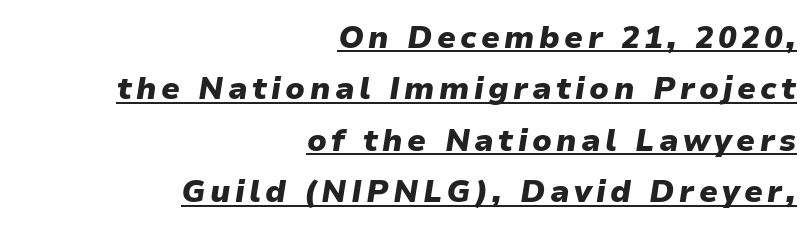
{"italic": "yes", "lean": "right", "slant_degrees": 9, "bold": "yes", "weight": "heavy", "width": "normal", "stroke_contrast": "low", "x_height": "medium", "monospaced": "no", "underline": "yes", "align": "right", "line_spacing": "normal", "line_spacing_ratio": 1.66, "glyph_px": 31}
